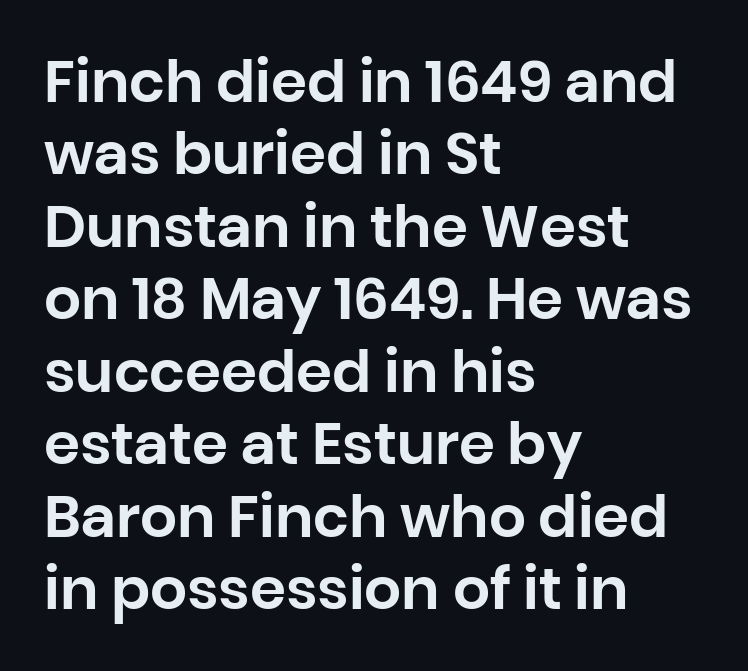
Q: Is the text italic (slanted)? A: No, it is upright.
Q: Is the typeface a serif or a sans-serif typeface? A: Sans-serif.
Q: Is the text underlined? A: No.
Q: How is the paragraph aligned? A: Left-aligned.
Q: Is the spacing between letters normal or unusually wide? A: Normal.
Q: Is the spacing between lines tight, normal or loose? A: Normal.
Q: Width (condensed, normal, or wide)? A: Normal.
Q: Stroke contrast? A: Low.
Q: x-height? A: Large.
Q: Monospaced? A: No.
